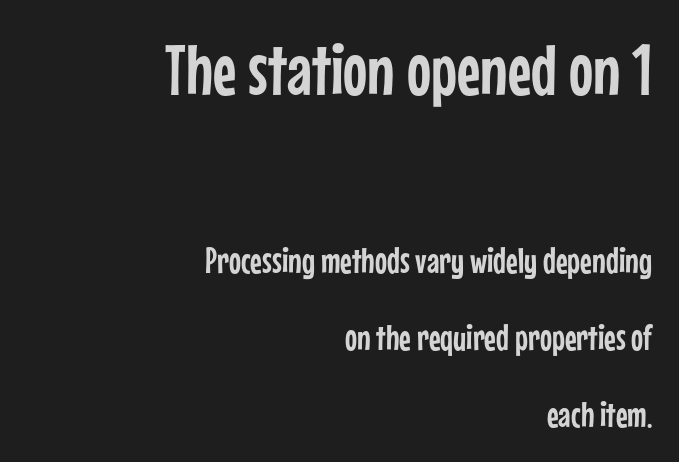
The image shows 72 px condensed sans-serif type, upright; set right-aligned, loose line spacing (2.14x), normal letter spacing, not underlined; the first (top) block is 2.0x larger; low stroke contrast and a medium x-height.
